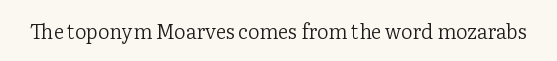
Posture: upright roman. Short note: letters normally spaced. The weight would be labelled regular, book, light, or lighter still. Lines of text with bare space underneath.
